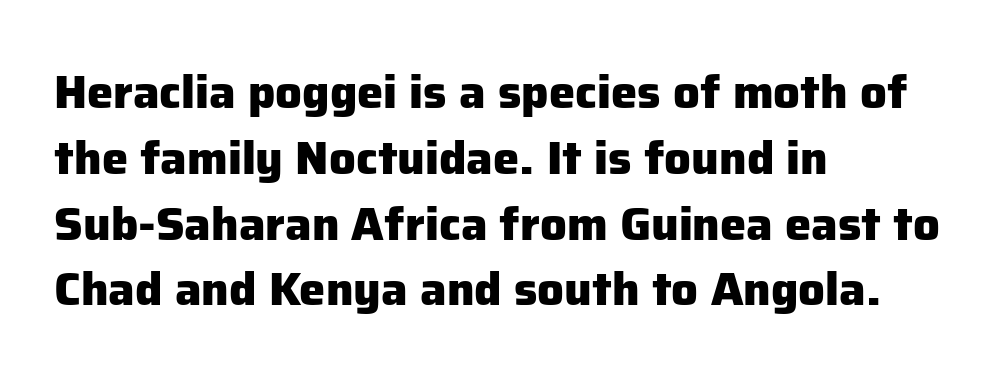
{"serif": "no", "italic": "no", "bold": "yes", "weight": "heavy", "width": "normal", "stroke_contrast": "low", "x_height": "medium", "monospaced": "no", "underline": "no", "align": "left", "line_spacing": "normal", "line_spacing_ratio": 1.4, "letter_spacing": "normal", "letter_spacing_em": 0.0, "glyph_px": 47}
